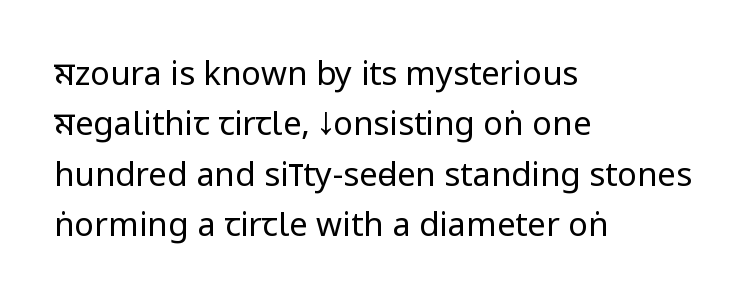
{"serif": "no", "italic": "no", "bold": "no", "weight": "regular", "width": "condensed", "stroke_contrast": "low", "x_height": "large", "monospaced": "no", "underline": "no", "align": "left", "line_spacing": "normal", "line_spacing_ratio": 1.53, "letter_spacing": "normal", "letter_spacing_em": 0.0, "glyph_px": 33}
